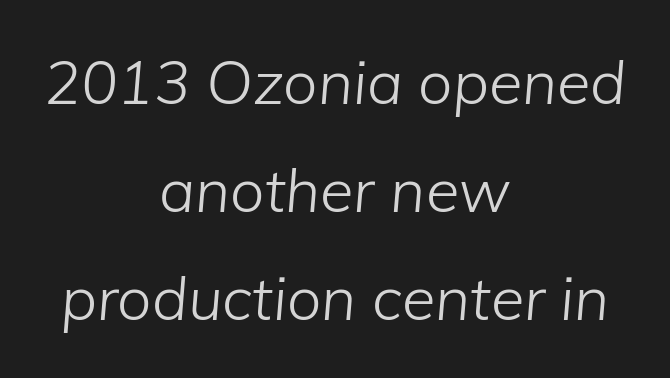
Q: Is the text bold? A: No.
Q: Is the text italic (slanted)? A: Yes, it leans right by about 5 degrees.
Q: Is the text underlined? A: No.
Q: How is the paragraph aligned? A: Centered.
Q: Is the spacing between letters normal or unusually wide? A: Normal.
Q: Width (condensed, normal, or wide)? A: Normal.
Q: Stroke contrast? A: Low.
Q: x-height? A: Medium.
Q: Monospaced? A: No.
